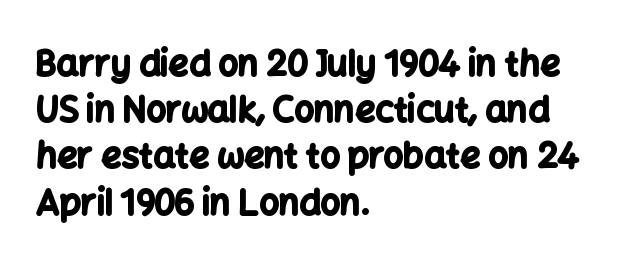
The image shows 35 px bold sans-serif type, upright; set left-aligned, normal line spacing (1.32x), normal letter spacing, not underlined; low stroke contrast and a medium x-height.
